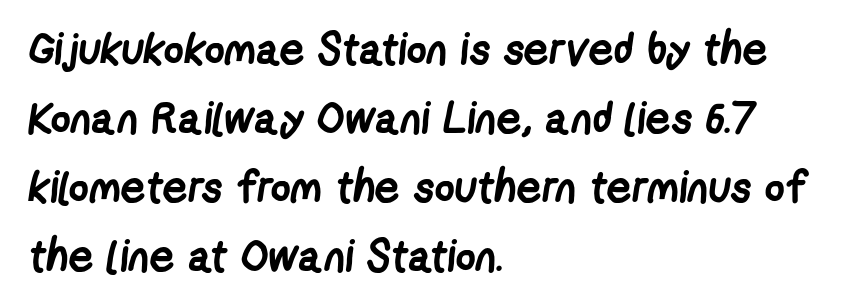
The horizontal fit of the characters is conventional and even. The font family rendered here belongs to the sans-serif group. Do the characters align in a grid? No, the font is proportional. Does the leading feel generous? No, just average. Horizontally, the lines are justified to the leading edge only.
